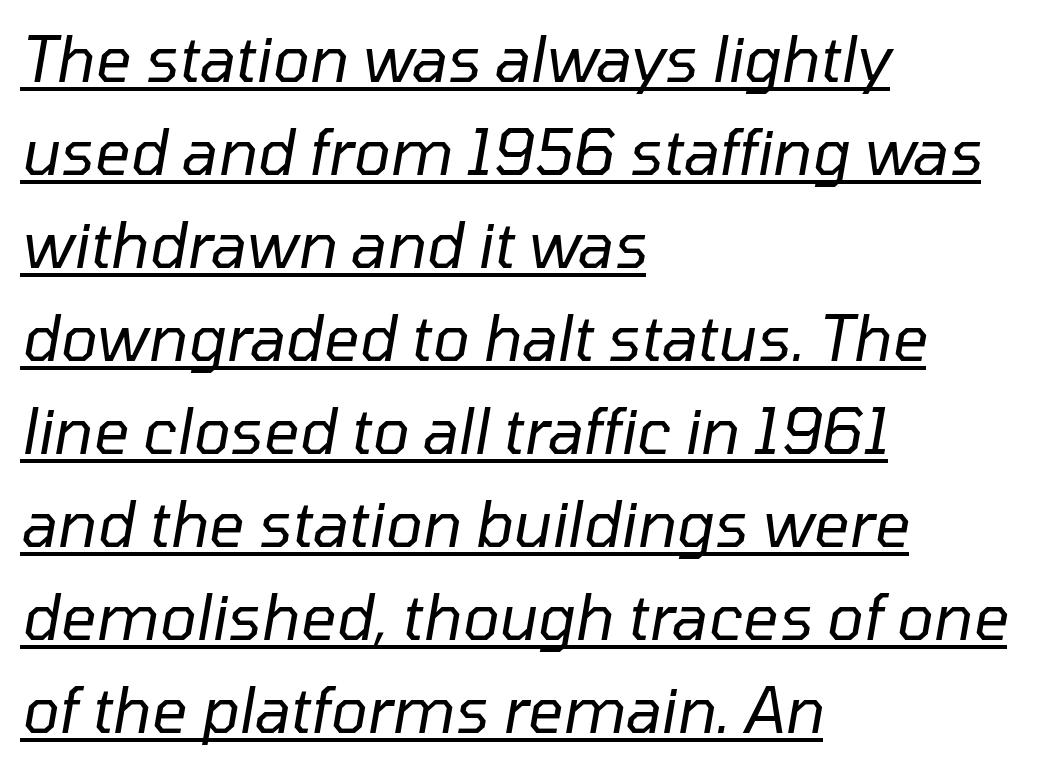
{"italic": "yes", "lean": "right", "slant_degrees": 10, "bold": "no", "weight": "regular", "width": "normal", "stroke_contrast": "low", "x_height": "medium", "monospaced": "no", "underline": "yes", "align": "left", "line_spacing": "normal", "line_spacing_ratio": 1.5, "letter_spacing": "normal", "letter_spacing_em": 0.0, "glyph_px": 62}
